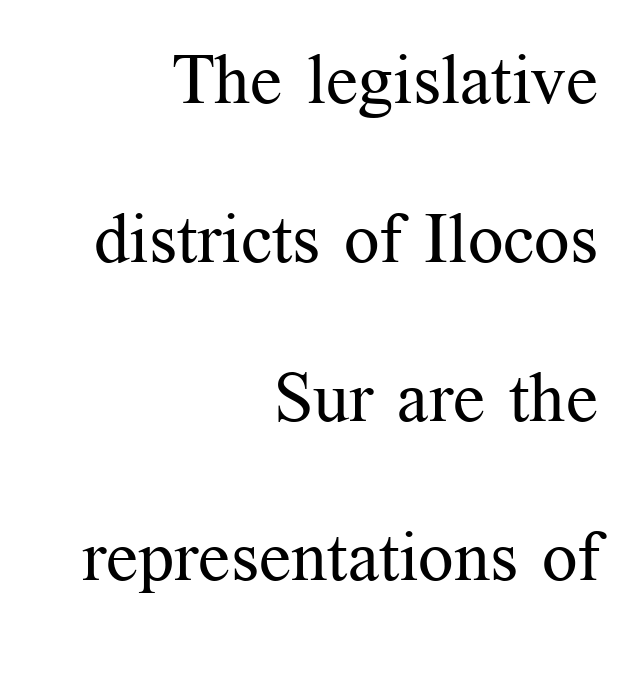
Q: Is the text bold? A: No.
Q: Is the text italic (slanted)? A: No, it is upright.
Q: Is the typeface a serif or a sans-serif typeface? A: Serif.
Q: Is the text underlined? A: No.
Q: How is the paragraph aligned? A: Right-aligned.
Q: Is the spacing between letters normal or unusually wide? A: Normal.
Q: Is the spacing between lines tight, normal or loose? A: Loose.
Q: Width (condensed, normal, or wide)? A: Normal.
Q: Stroke contrast? A: Medium.
Q: x-height? A: Medium.
Q: Monospaced? A: No.
